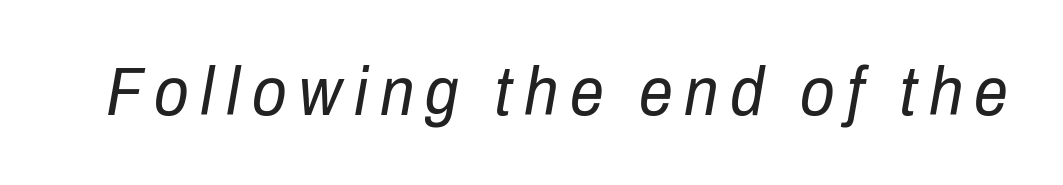
Q: Is the text bold? A: No.
Q: Is the text italic (slanted)? A: Yes, it leans right by about 10 degrees.
Q: Is the text underlined? A: No.
Q: Width (condensed, normal, or wide)? A: Condensed.
Q: Stroke contrast? A: Low.
Q: x-height? A: Medium.
Q: Monospaced? A: No.
